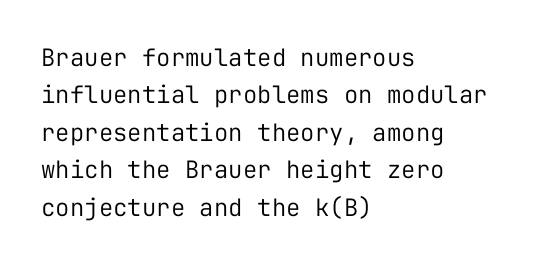
Evenly set lines give the paragraph a standard silhouette. Here the glyphs are tracked normally, forming tight word shapes. Rule under the text: the space is simply empty. Italic? Not at all — the glyphs are vertical. These glyphs show unthickened strokes, regular width or finer.
